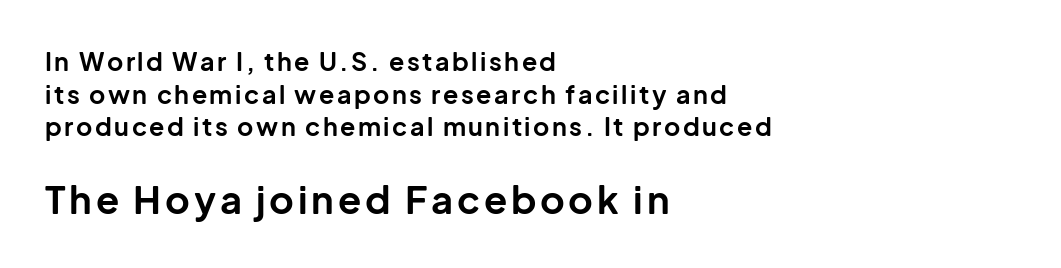
{"serif": "no", "italic": "no", "bold": "yes", "weight": "bold", "width": "normal", "stroke_contrast": "low", "x_height": "medium", "monospaced": "no", "underline": "no", "align": "left", "line_spacing": "normal", "line_spacing_ratio": 1.31, "larger_block": "second", "size_ratio": 1.52, "glyph_px": 38}
